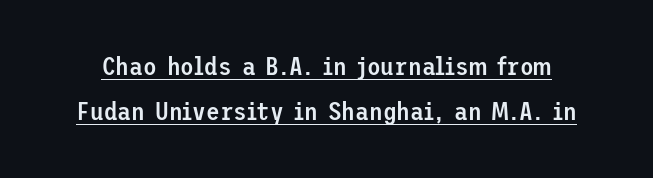
{"italic": "no", "bold": "semi", "underline": "yes", "line_spacing_ratio": 1.79, "letter_spacing": "normal", "letter_spacing_em": 0.0, "glyph_px": 25}
